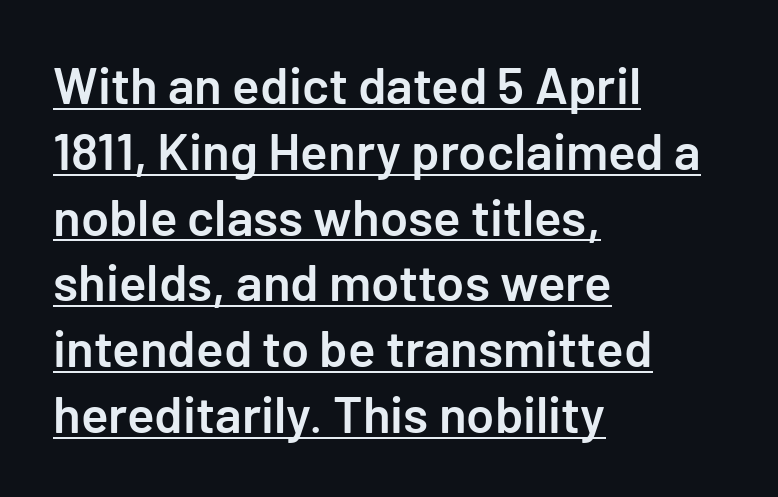
Q: Is the text bold? A: Semi-bold.
Q: Is the text italic (slanted)? A: No, it is upright.
Q: Is the typeface a serif or a sans-serif typeface? A: Sans-serif.
Q: Is the text underlined? A: Yes.
Q: How is the paragraph aligned? A: Left-aligned.
Q: Is the spacing between letters normal or unusually wide? A: Normal.
Q: Is the spacing between lines tight, normal or loose? A: Normal.
Q: Width (condensed, normal, or wide)? A: Normal.
Q: Stroke contrast? A: Low.
Q: x-height? A: Medium.
